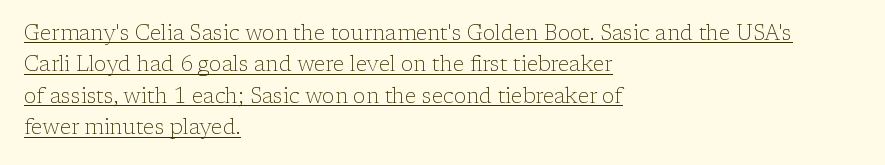
Q: Is the text bold? A: No.
Q: Is the text italic (slanted)? A: No, it is upright.
Q: Is the text underlined? A: Yes.
Q: How is the paragraph aligned? A: Left-aligned.
Q: Is the spacing between letters normal or unusually wide? A: Normal.
Q: Is the spacing between lines tight, normal or loose? A: Normal.
